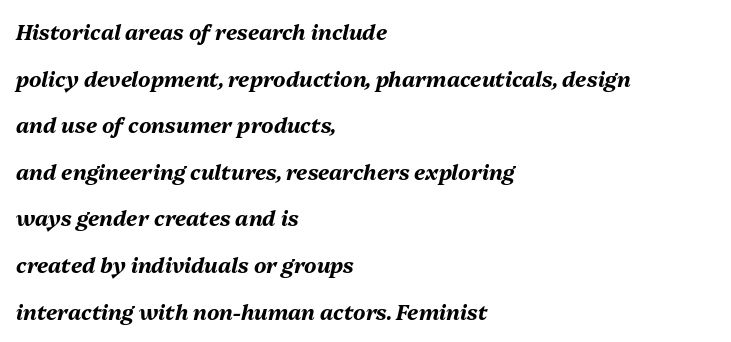
{"italic": "yes", "lean": "right", "slant_degrees": 13, "bold": "yes", "underline": "no", "align": "left", "line_spacing": "loose", "line_spacing_ratio": 2.22, "letter_spacing": "normal", "letter_spacing_em": 0.0, "glyph_px": 21}
